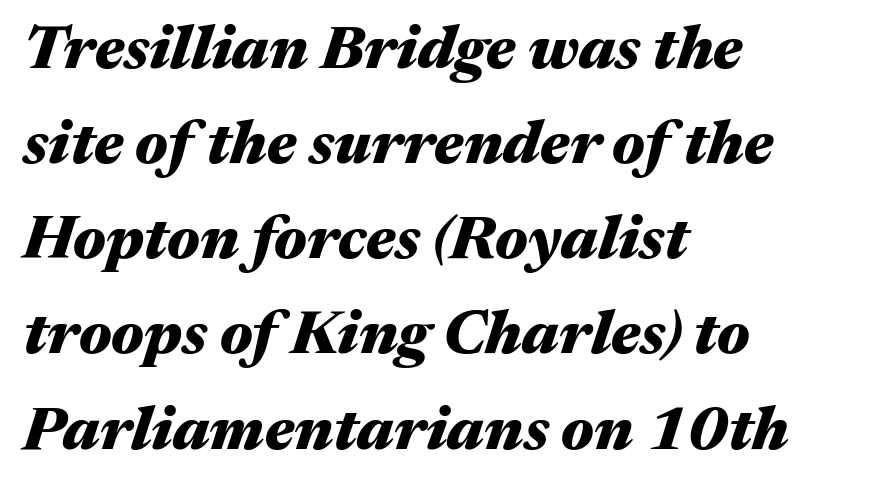
Q: Is the text bold? A: Yes.
Q: Is the text italic (slanted)? A: Yes, it leans right by about 17 degrees.
Q: Is the text underlined? A: No.
Q: How is the paragraph aligned? A: Left-aligned.
Q: Is the spacing between letters normal or unusually wide? A: Normal.
Q: Is the spacing between lines tight, normal or loose? A: Normal.
Q: Width (condensed, normal, or wide)? A: Wide.
Q: Stroke contrast? A: Medium.
Q: x-height? A: Medium.
Q: Monospaced? A: No.
